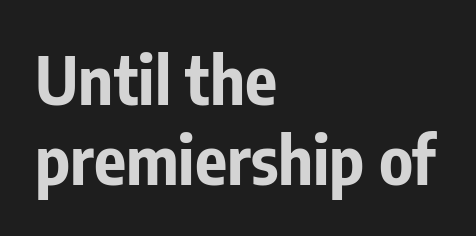
Strokes here are thick enough to call this a true bold. A student would call this left alignment; a typographer would say flush left, rag right. The rendering keeps characters at their native spacing. These lines are rendered in a variable-pitch font. Grotesque or geometric, the face here clearly has no serifs. Descender tails drop into unmarked territory.
